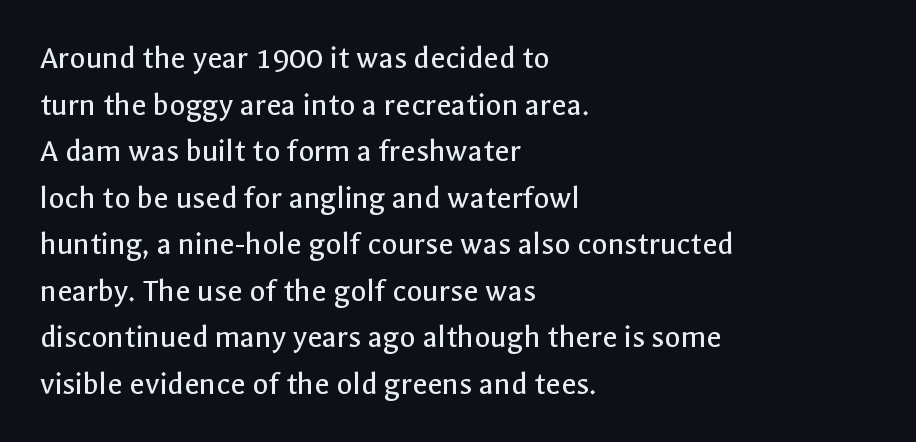
Q: Is the text bold? A: No.
Q: Is the text italic (slanted)? A: No, it is upright.
Q: Is the typeface a serif or a sans-serif typeface? A: Sans-serif.
Q: Is the text underlined? A: No.
Q: How is the paragraph aligned? A: Left-aligned.
Q: Is the spacing between letters normal or unusually wide? A: Normal.
Q: Is the spacing between lines tight, normal or loose? A: Normal.
Q: Width (condensed, normal, or wide)? A: Normal.
Q: x-height? A: Medium.
Q: Monospaced? A: No.
